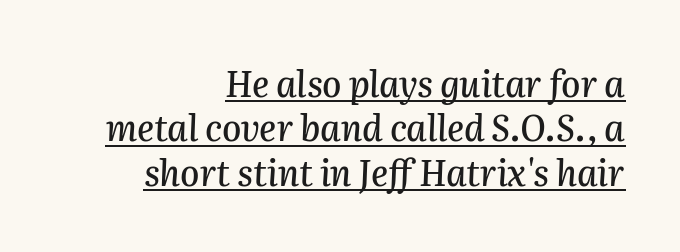
One-word summary of the alignment: right. Short note: letters normally spaced. Rendered with sloped, italic letterforms. A baseline rule has been typeset under these characters. Is this a fixed-width face? No — the glyphs have proportional, varying widths.
